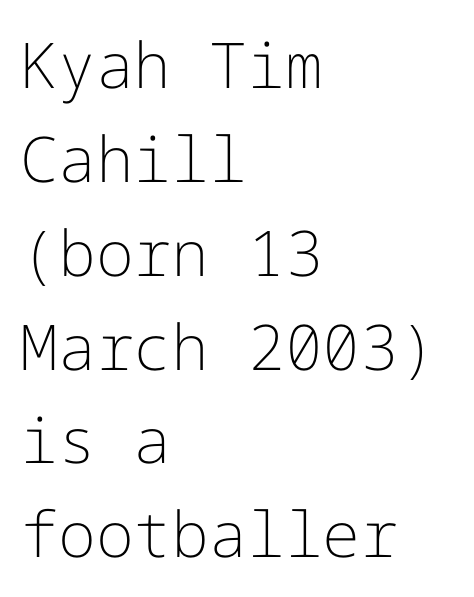
{"serif": "no", "italic": "no", "bold": "no", "weight": "light", "width": "normal", "stroke_contrast": "low", "x_height": "medium", "underline": "no", "align": "left", "line_spacing": "normal", "line_spacing_ratio": 1.49, "letter_spacing": "normal", "letter_spacing_em": 0.0, "glyph_px": 63}
